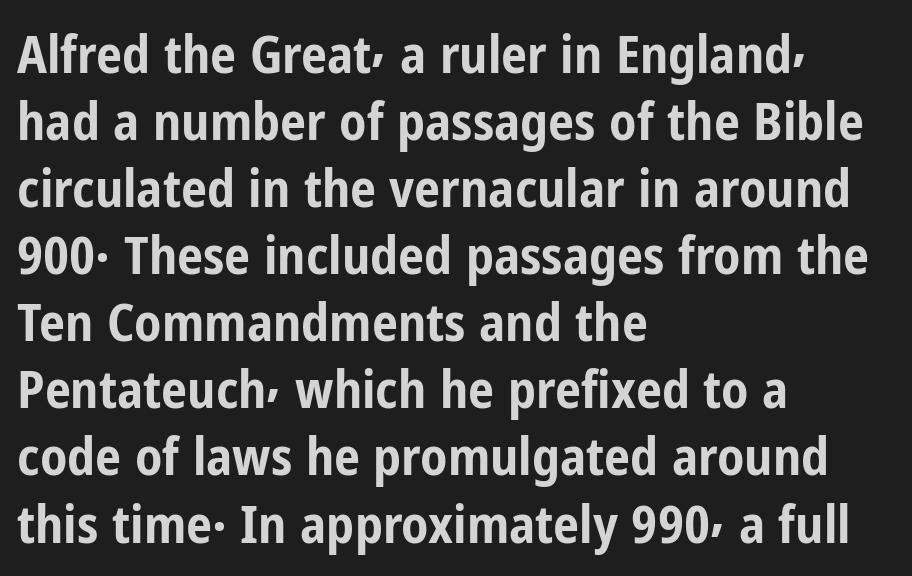
The image shows 52 px bold, condensed sans-serif type, upright; set left-aligned, normal line spacing (1.29x), normal letter spacing, not underlined; low stroke contrast and a medium x-height.
